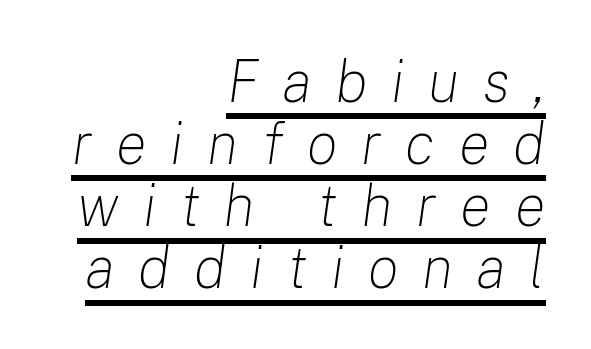
{"italic": "yes", "lean": "right", "slant_degrees": 8, "bold": "no", "weight": "light", "width": "normal", "stroke_contrast": "low", "x_height": "medium", "monospaced": "no", "underline": "yes", "align": "right", "line_spacing": "tight", "line_spacing_ratio": 1.07, "letter_spacing": "wide", "letter_spacing_em": 0.41, "glyph_px": 58}
